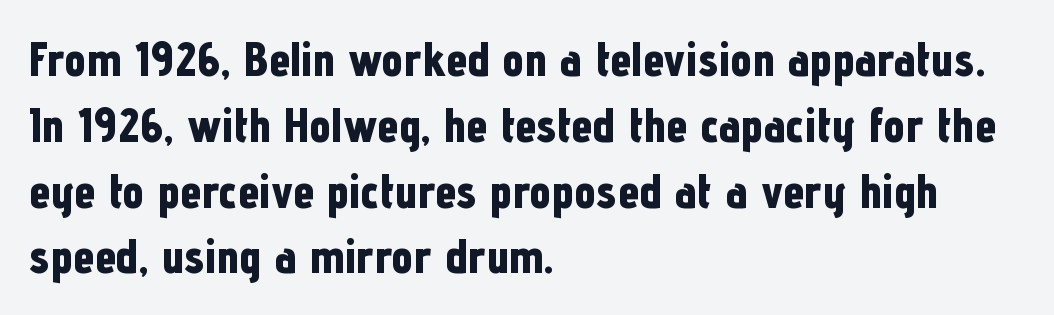
The image shows 48 px bold, condensed sans-serif type, upright; set left-aligned, normal line spacing (1.37x), normal letter spacing, not underlined; low stroke contrast and a medium x-height.
